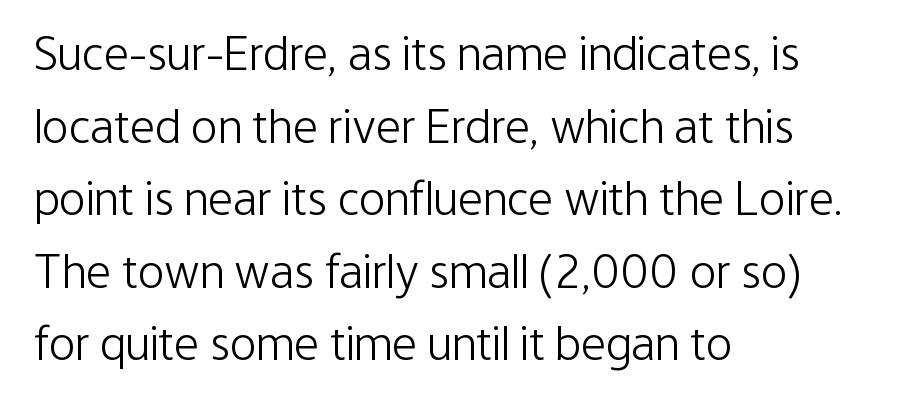
A typesetter would call this proportional, since set widths differ per character. Line spacing here is normal. Posture: upright roman. This rendering features lettering with no underline. Typographically, this falls in the sans-serif category. Typeset ragged right — the left edge is the straight one.
